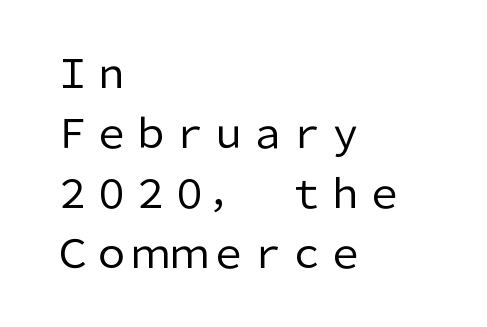
{"serif": "no", "italic": "no", "bold": "no", "weight": "regular", "width": "normal", "stroke_contrast": "low", "x_height": "medium", "monospaced": "no", "underline": "no", "align": "left", "line_spacing": "normal", "line_spacing_ratio": 1.54, "letter_spacing": "normal", "letter_spacing_em": 0.0, "glyph_px": 39}
